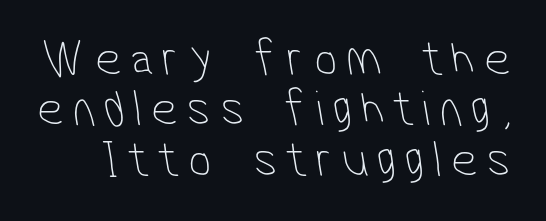
Spacing verdict: proportional, widths tailored to each character. Compared with typical paragraphs, the rows here are closer together. Is this a sans? Yes — the strokes have no serifs. Glance below the letters and you will spot only blank space. Bold? No — there's no thickening of the strokes.
